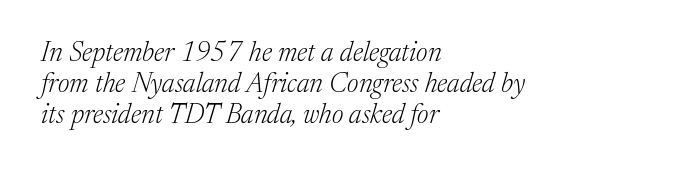
The image shows 27 px text type, italic (leaning right); set left-aligned, tight line spacing (1.15x), normal letter spacing, not underlined.
